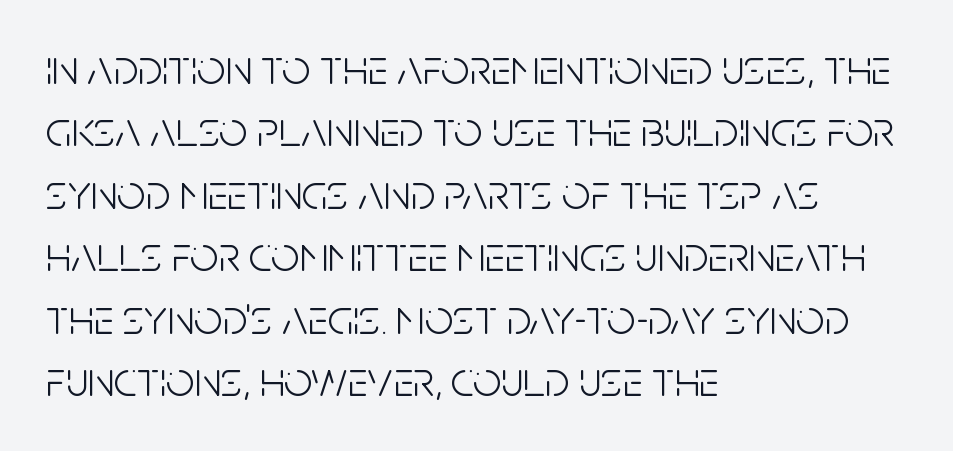
Stroke thickness stays within the range of a standard reading face or lighter. The lines in this sample share a left origin and differ only in where they stop. Every stem runs plumb, perpendicular to the baseline. Varying glyph widths throughout — classic text-font behaviour.
